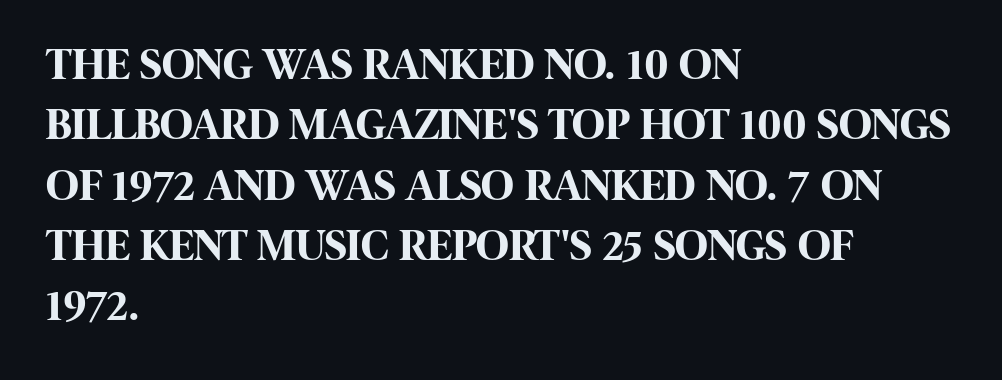
The image shows 45 px bold, condensed sans-serif type, upright; set left-aligned, normal line spacing (1.34x), normal letter spacing, not underlined; high stroke contrast and a large x-height.
